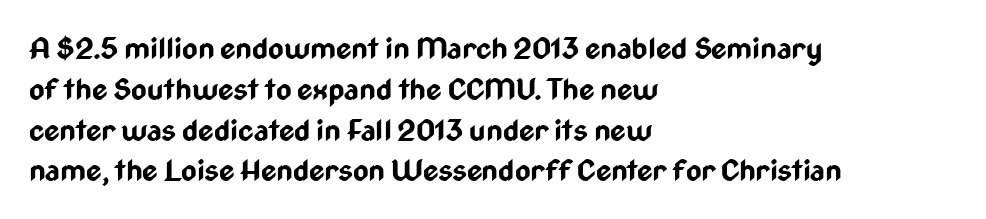
{"serif": "no", "italic": "no", "bold": "yes", "weight": "bold", "width": "condensed", "stroke_contrast": "low", "x_height": "medium", "monospaced": "no", "underline": "no", "align": "left", "line_spacing": "normal", "line_spacing_ratio": 1.36, "letter_spacing": "normal", "letter_spacing_em": 0.0, "glyph_px": 30}
